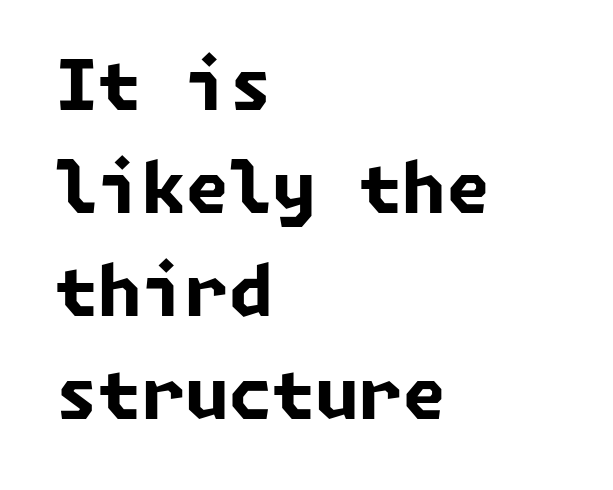
The image shows 70 px bold sans-serif type; set left-aligned, normal line spacing (1.47x), normal letter spacing, not underlined; low stroke contrast and a medium x-height.
